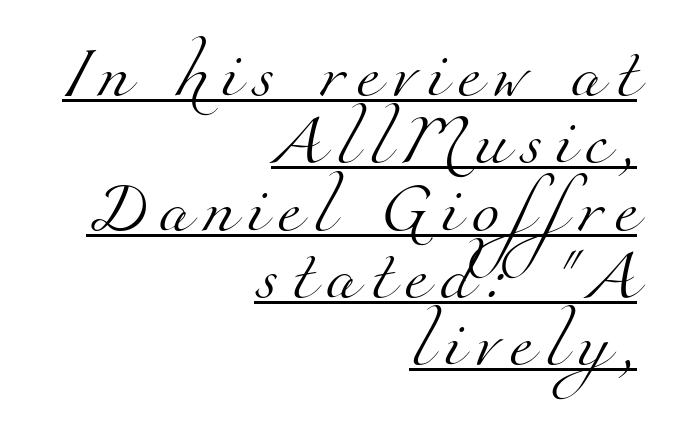
The image shows 51 px light serif type; set right-aligned, normal line spacing (1.32x), unusually wide letter spacing (+0.24 em), underlined; medium stroke contrast and a small x-height.
